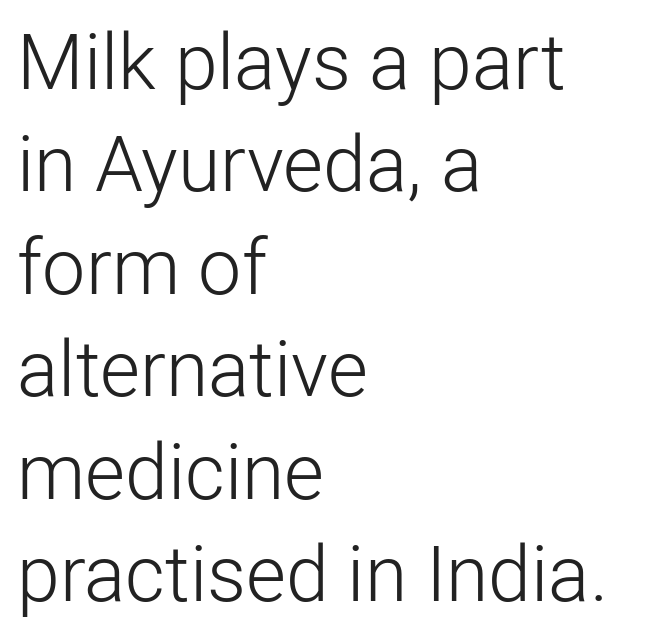
The image shows 77 px light sans-serif type, upright; set left-aligned, normal line spacing (1.33x), normal letter spacing, not underlined; low stroke contrast and a medium x-height.
